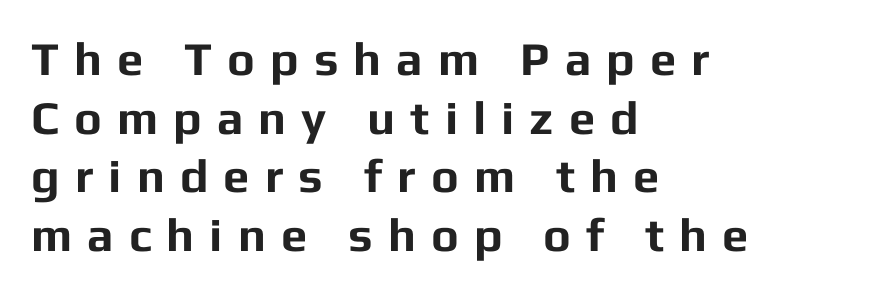
{"serif": "no", "italic": "no", "bold": "yes", "weight": "bold", "width": "normal", "stroke_contrast": "low", "x_height": "medium", "monospaced": "no", "underline": "no", "align": "left", "line_spacing": "normal", "line_spacing_ratio": 1.25, "letter_spacing": "wide", "letter_spacing_em": 0.32, "glyph_px": 47}
